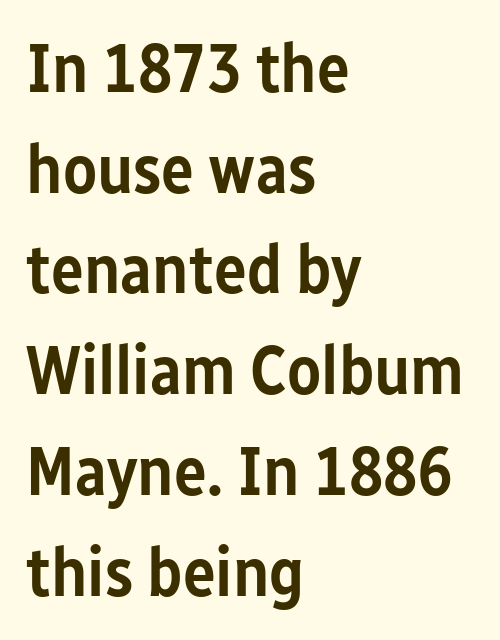
The image shows 69 px semibold, condensed sans-serif type, upright; set left-aligned, normal line spacing (1.46x), normal letter spacing, not underlined; low stroke contrast and a medium x-height.
